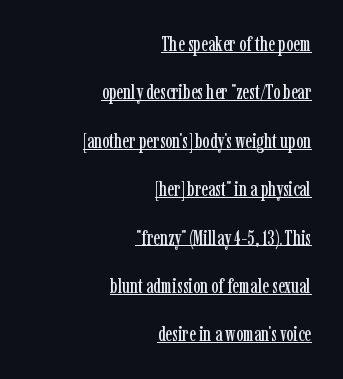
Q: Is the text italic (slanted)? A: No, it is upright.
Q: Is the text underlined? A: Yes.
Q: How is the paragraph aligned? A: Right-aligned.
Q: Is the spacing between letters normal or unusually wide? A: Normal.
Q: Is the spacing between lines tight, normal or loose? A: Loose.
